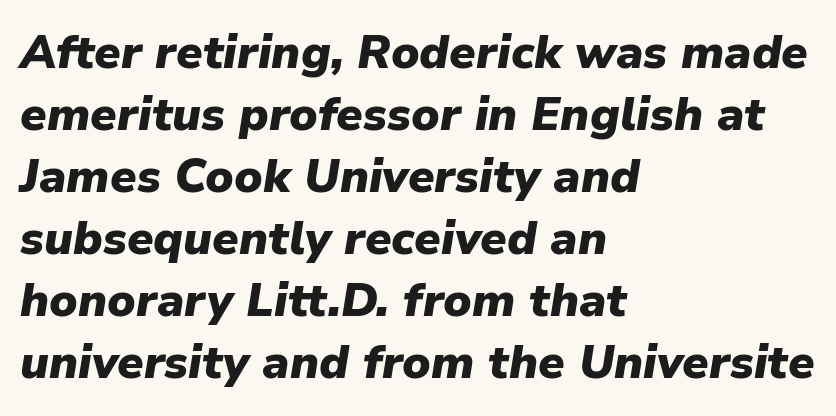
The image shows 47 px heavy type, italic (leaning right); set left-aligned, normal line spacing (1.32x), normal letter spacing, not underlined; low stroke contrast and a medium x-height.
